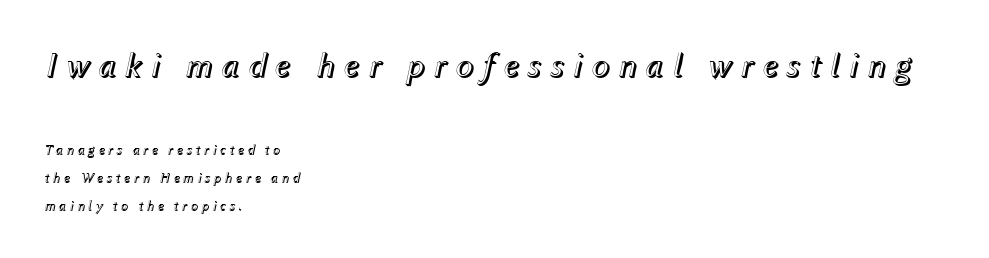
Q: Is the text italic (slanted)? A: Yes, it leans right by about 12 degrees.
Q: Is the text underlined? A: No.
Q: How is the paragraph aligned? A: Left-aligned.
Q: Is the spacing between letters normal or unusually wide? A: Unusually wide.
Q: Is the spacing between lines tight, normal or loose? A: Loose.
Q: Which block of text is set in a larger size, the first (top) or the second (bottom)? A: The first (top) one.
Q: Width (condensed, normal, or wide)? A: Normal.
Q: x-height? A: Medium.
Q: Monospaced? A: No.
